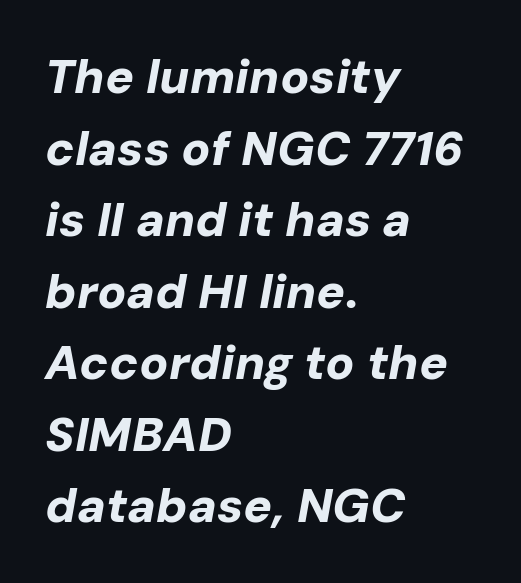
Q: Is the text bold? A: Yes.
Q: Is the text italic (slanted)? A: Yes, it leans right by about 10 degrees.
Q: Is the text underlined? A: No.
Q: How is the paragraph aligned? A: Left-aligned.
Q: Is the spacing between letters normal or unusually wide? A: Normal.
Q: Is the spacing between lines tight, normal or loose? A: Normal.
Q: Width (condensed, normal, or wide)? A: Normal.
Q: Stroke contrast? A: Low.
Q: x-height? A: Medium.
Q: Monospaced? A: No.
